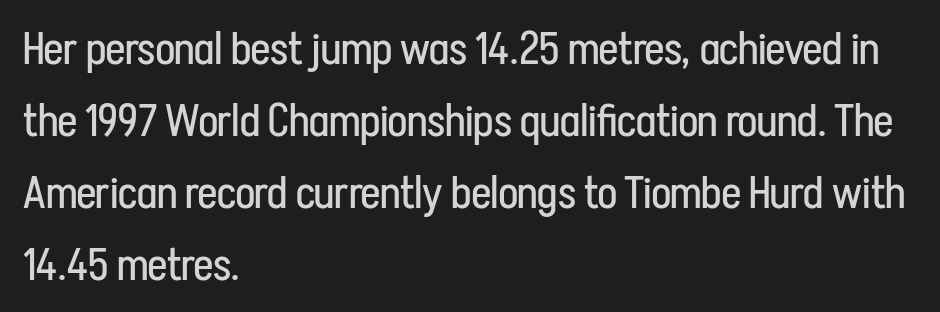
Q: Is the text bold? A: No.
Q: Is the text italic (slanted)? A: No, it is upright.
Q: Is the typeface a serif or a sans-serif typeface? A: Sans-serif.
Q: Is the text underlined? A: No.
Q: How is the paragraph aligned? A: Left-aligned.
Q: Is the spacing between letters normal or unusually wide? A: Normal.
Q: Is the spacing between lines tight, normal or loose? A: Normal.
Q: Width (condensed, normal, or wide)? A: Condensed.
Q: Stroke contrast? A: Low.
Q: x-height? A: Medium.
Q: Monospaced? A: No.
